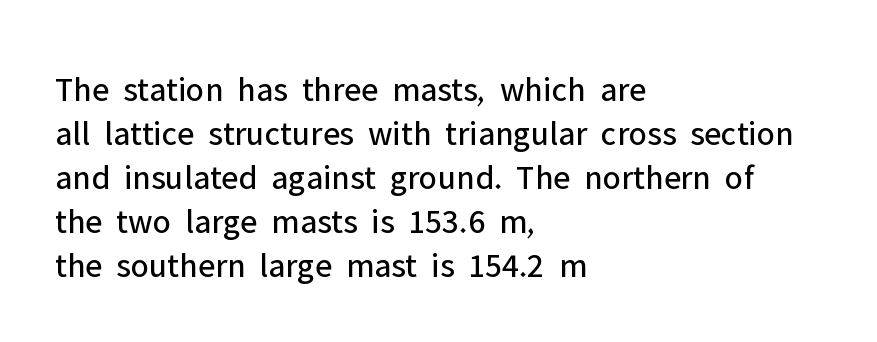
Q: Is the text bold? A: No.
Q: Is the text italic (slanted)? A: No, it is upright.
Q: Is the typeface a serif or a sans-serif typeface? A: Sans-serif.
Q: Is the text underlined? A: No.
Q: How is the paragraph aligned? A: Left-aligned.
Q: Is the spacing between letters normal or unusually wide? A: Normal.
Q: Is the spacing between lines tight, normal or loose? A: Normal.
Q: Width (condensed, normal, or wide)? A: Normal.
Q: Stroke contrast? A: Low.
Q: x-height? A: Medium.
Q: Monospaced? A: No.
